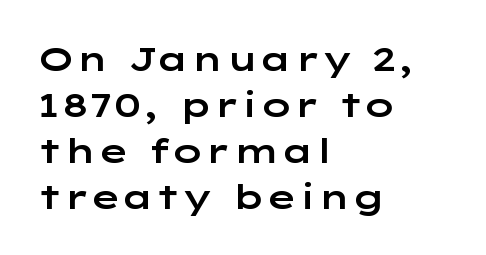
The image shows 34 px wide sans-serif type, upright; set left-aligned, normal line spacing (1.35x), normal letter spacing, not underlined; low stroke contrast and a medium x-height.
